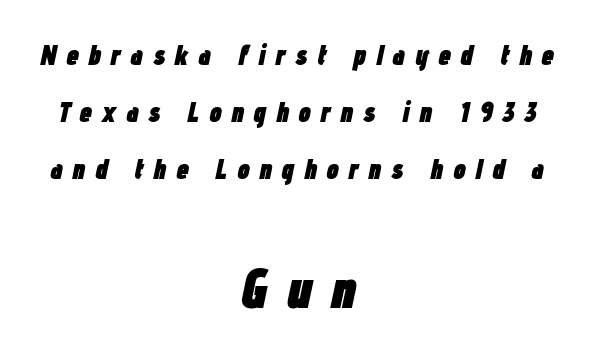
Q: Is the text bold? A: Yes.
Q: Is the text italic (slanted)? A: Yes, it leans right by about 12 degrees.
Q: Is the text underlined? A: No.
Q: How is the paragraph aligned? A: Centered.
Q: Is the spacing between letters normal or unusually wide? A: Unusually wide.
Q: Is the spacing between lines tight, normal or loose? A: Loose.
Q: Which block of text is set in a larger size, the first (top) or the second (bottom)? A: The second (bottom) one.
Q: Width (condensed, normal, or wide)? A: Condensed.
Q: Stroke contrast? A: Low.
Q: x-height? A: Medium.
Q: Monospaced? A: No.
